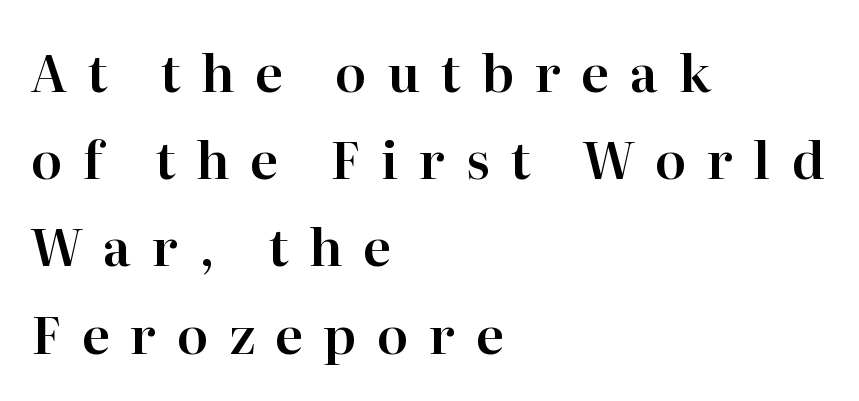
Q: Is the text italic (slanted)? A: No, it is upright.
Q: Is the typeface a serif or a sans-serif typeface? A: Serif.
Q: Is the text underlined? A: No.
Q: How is the paragraph aligned? A: Left-aligned.
Q: Is the spacing between letters normal or unusually wide? A: Unusually wide.
Q: Width (condensed, normal, or wide)? A: Normal.
Q: Stroke contrast? A: High.
Q: x-height? A: Medium.
Q: Monospaced? A: No.
